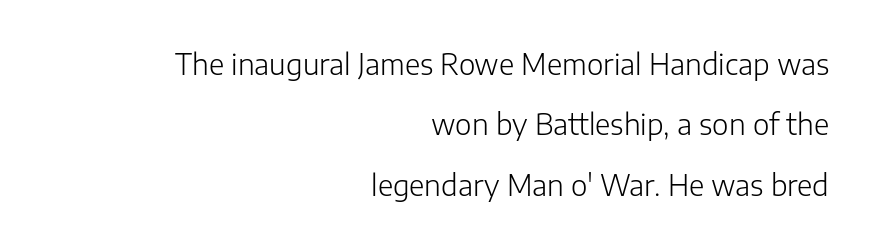
Nobody touched the tracking dial on this one. You can tell from the bare stems that sans-serif type was used. Nothing heavy about these letters — not bold at all. Compared with typical paragraphs, the rows here are farther apart.
